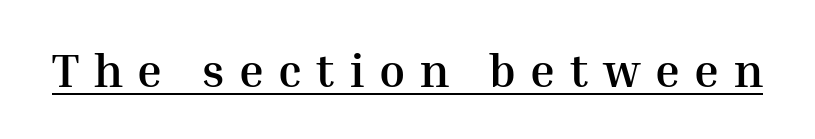
Q: Is the text bold? A: Yes.
Q: Is the text italic (slanted)? A: No, it is upright.
Q: Is the typeface a serif or a sans-serif typeface? A: Serif.
Q: Is the text underlined? A: Yes.
Q: Is the spacing between letters normal or unusually wide? A: Unusually wide.
Q: Width (condensed, normal, or wide)? A: Normal.
Q: Stroke contrast? A: Medium.
Q: x-height? A: Medium.
Q: Monospaced? A: No.
